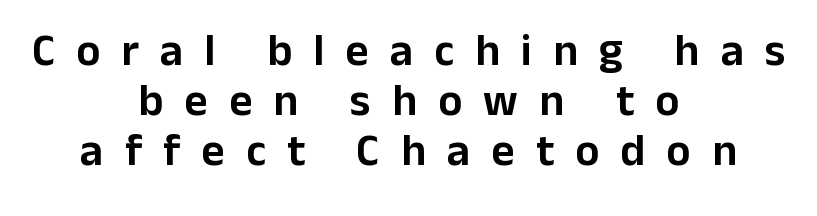
Does the lettering tilt? It doesn't — this is upright. Are there feet on the stems? There aren't — it's a sans. Check the space under the baseline: it is left empty. The paragraph has two soft edges and a firm central axis.
